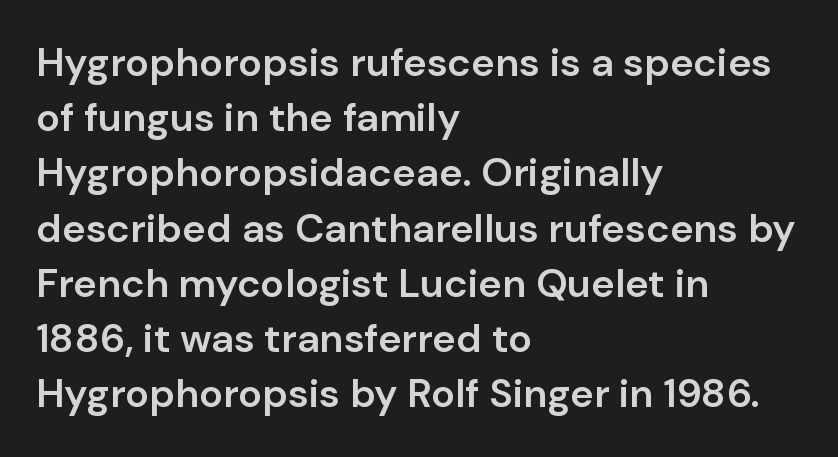
{"serif": "no", "italic": "no", "bold": "semi", "weight": "semibold", "width": "normal", "stroke_contrast": "low", "x_height": "medium", "monospaced": "no", "underline": "no", "align": "left", "line_spacing": "normal", "line_spacing_ratio": 1.38, "letter_spacing": "normal", "letter_spacing_em": 0.0, "glyph_px": 40}
